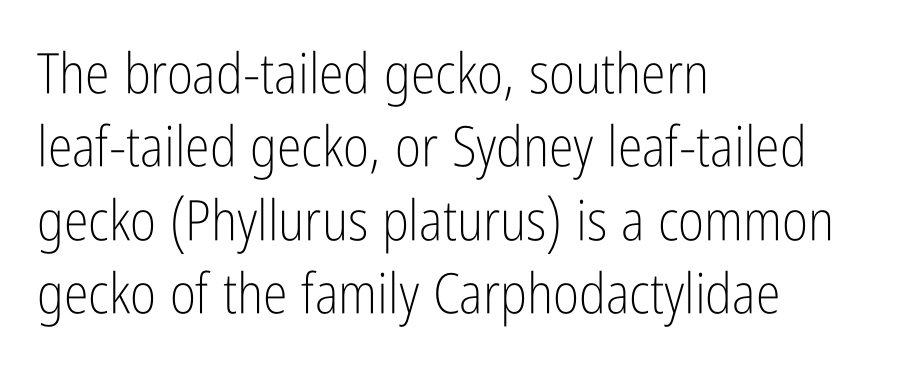
This rendering employs a face without finishing strokes, i.e., a sans-serif. Normally led — the rows are evenly, conventionally spaced. Italic: no, the glyphs are upright roman. All the whitespace from short lines collects on the right. The rendering uses natural spacing where letterforms have individual widths.
